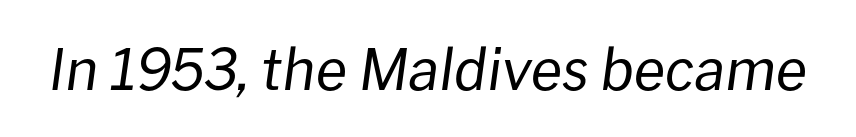
{"italic": "yes", "lean": "right", "slant_degrees": 8, "bold": "no", "weight": "regular", "width": "normal", "stroke_contrast": "low", "x_height": "medium", "monospaced": "no", "underline": "no", "letter_spacing": "normal", "letter_spacing_em": 0.0, "glyph_px": 57}
